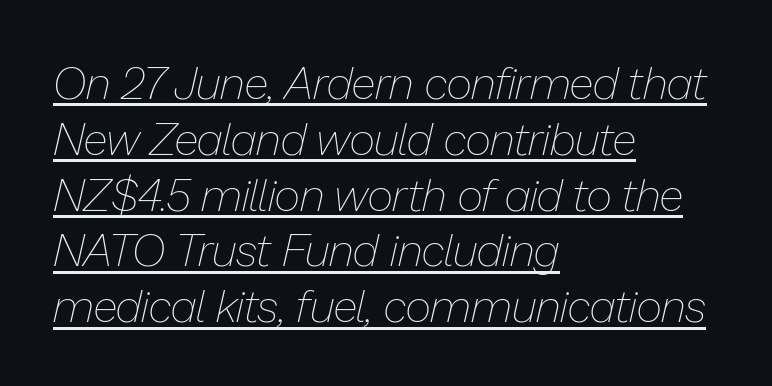
Q: Is the text bold? A: No.
Q: Is the text italic (slanted)? A: Yes, it leans right by about 13 degrees.
Q: Is the text underlined? A: Yes.
Q: How is the paragraph aligned? A: Left-aligned.
Q: Is the spacing between letters normal or unusually wide? A: Normal.
Q: Width (condensed, normal, or wide)? A: Normal.
Q: Stroke contrast? A: Low.
Q: x-height? A: Medium.
Q: Monospaced? A: No.
